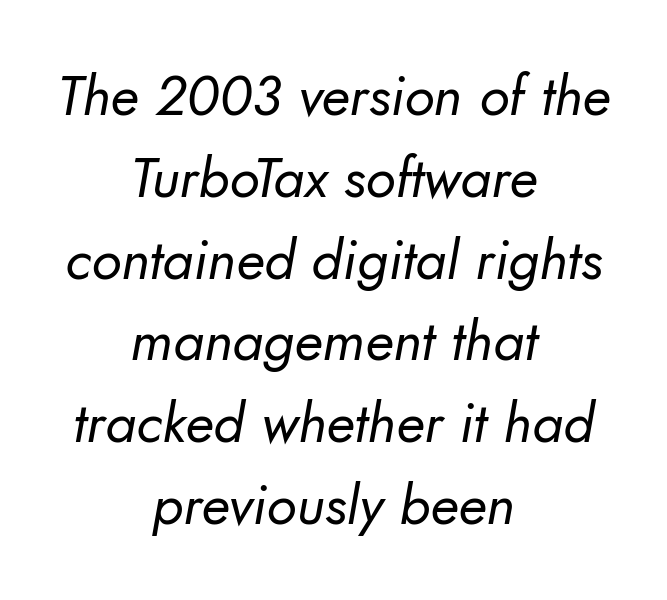
The image shows 56 px regular-weight sans-serif type; set centered, normal line spacing (1.46x), normal letter spacing, not underlined; low stroke contrast and a small x-height.
